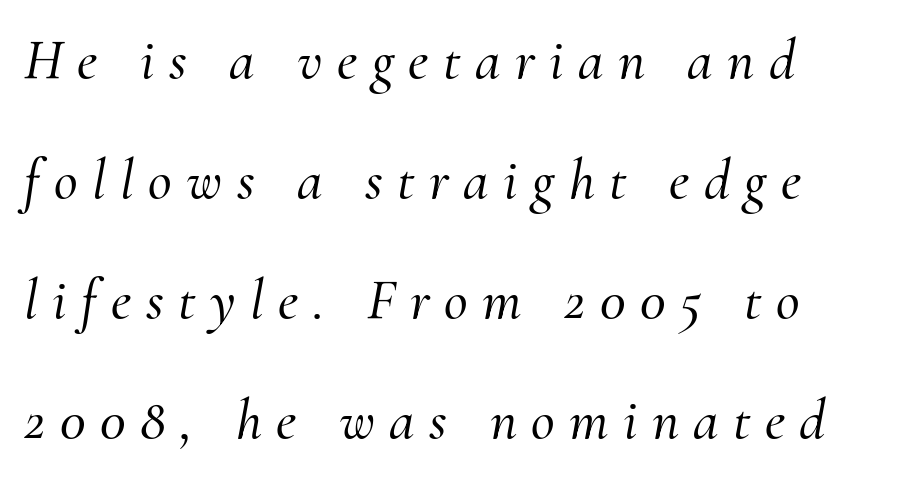
Q: Is the text italic (slanted)? A: Yes, it leans right by about 10 degrees.
Q: Is the typeface a serif or a sans-serif typeface? A: Serif.
Q: Is the text underlined? A: No.
Q: How is the paragraph aligned? A: Left-aligned.
Q: Is the spacing between letters normal or unusually wide? A: Unusually wide.
Q: Is the spacing between lines tight, normal or loose? A: Loose.
Q: Width (condensed, normal, or wide)? A: Normal.
Q: Stroke contrast? A: Medium.
Q: x-height? A: Small.
Q: Monospaced? A: No.
